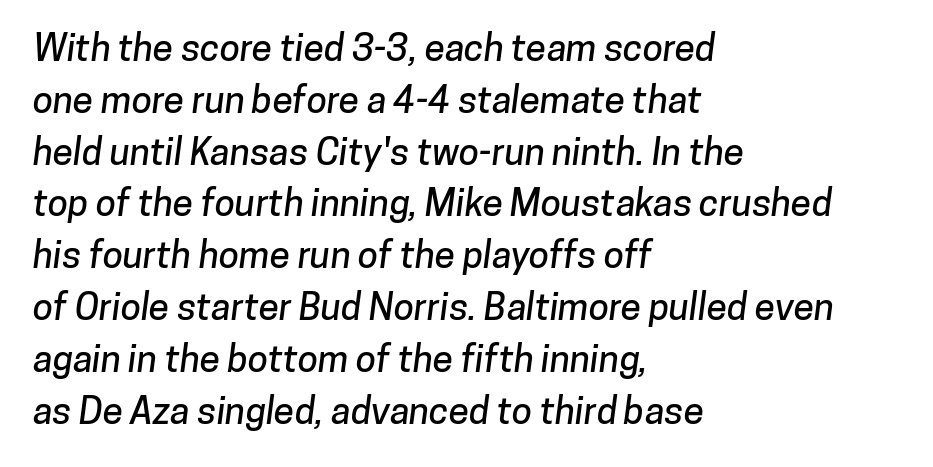
The image shows 37 px sans-serif type; set left-aligned, normal line spacing (1.4x), normal letter spacing, not underlined; low stroke contrast and a medium x-height.
